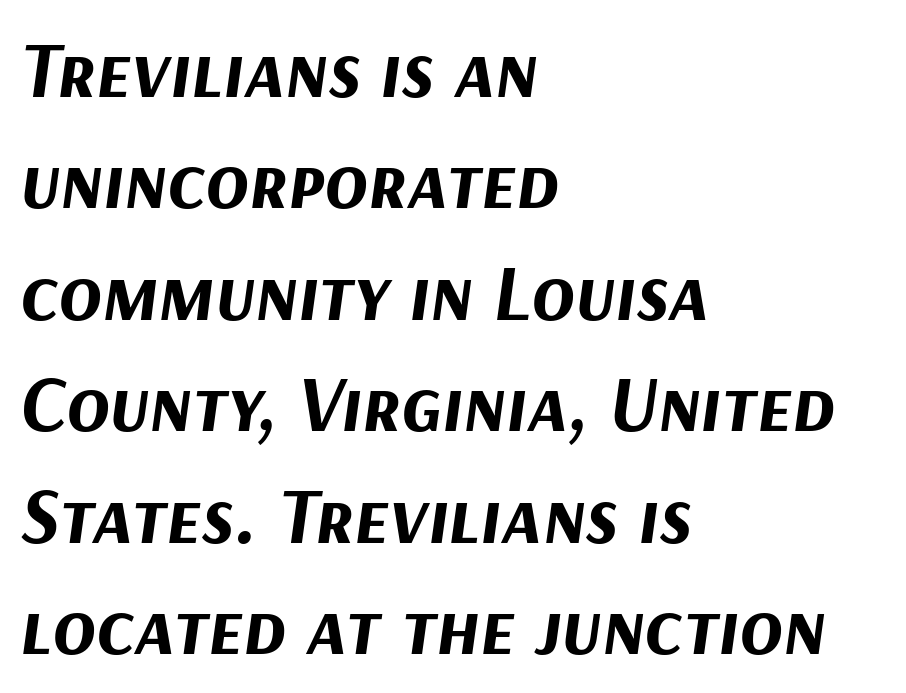
Q: Is the text bold? A: Yes.
Q: Is the text italic (slanted)? A: Yes, it leans right by about 9 degrees.
Q: Is the text underlined? A: No.
Q: How is the paragraph aligned? A: Left-aligned.
Q: Is the spacing between letters normal or unusually wide? A: Normal.
Q: Is the spacing between lines tight, normal or loose? A: Normal.
Q: Width (condensed, normal, or wide)? A: Normal.
Q: Stroke contrast? A: Medium.
Q: x-height? A: Medium.
Q: Monospaced? A: No.
